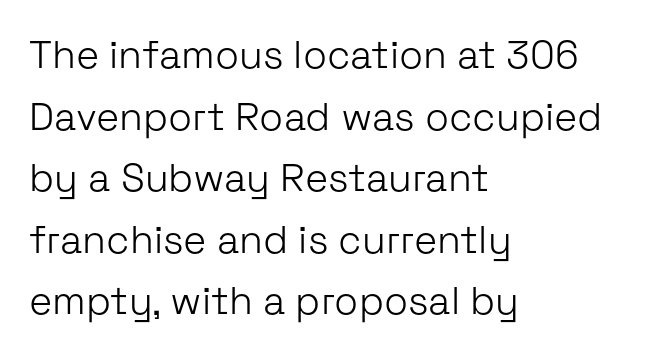
The image shows 39 px light sans-serif type, upright; set left-aligned, normal line spacing (1.58x), normal letter spacing, not underlined; low stroke contrast and a medium x-height.
